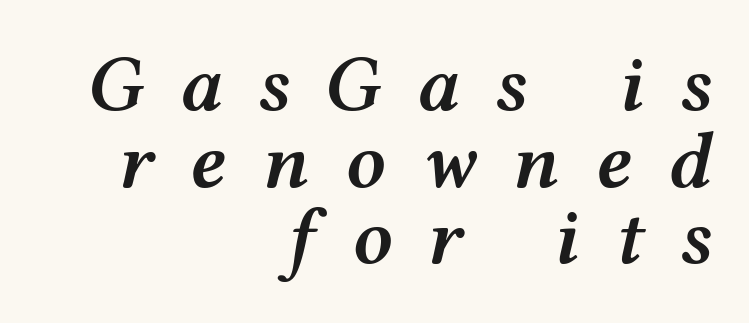
Think of a printed novel: that variable character pitch is what you see here. The glyphs have the mass of a demibold cut, below bold. Reading down the block, your eye finds every line finishing at a fixed right position. Unmarked baselines from the first word to the last. This is oblique type, the kind used for emphasis or titles.
